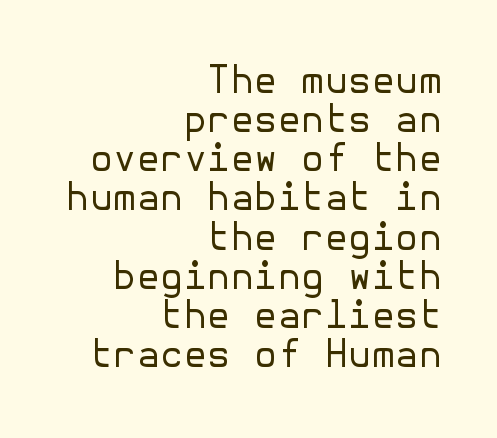
The image shows 38 px regular-weight sans-serif type, upright; set right-aligned, tight line spacing (1.03x), normal letter spacing, not underlined; low stroke contrast and a medium x-height.
